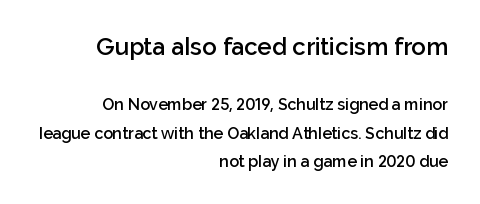
The image shows 24 px text type, upright; set right-aligned, line spacing 1.79x, normal letter spacing, not underlined; the first (top) block is 1.5x larger.
